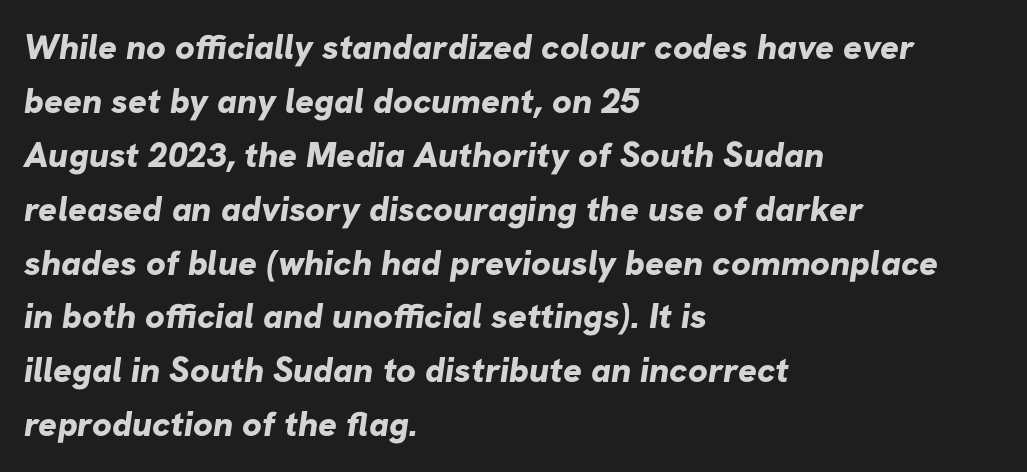
No word sits above an underline. This sample has the flowing, uneven cadence of proportional lettering. Does the leading feel generous? No, just average. Weight: bold.
